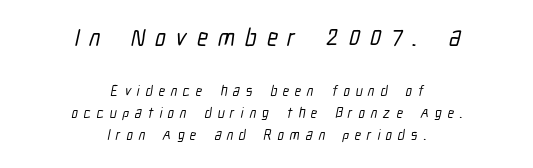
The image shows 24 px text type; set centered, normal line spacing (1.6x), unusually wide letter spacing (+0.42 em), not underlined; the first (top) block is 1.71x larger.
